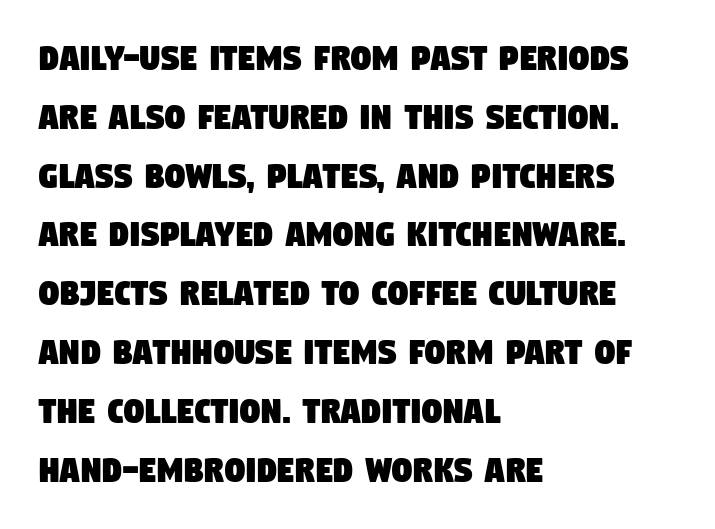
The image shows 40 px condensed sans-serif type; set left-aligned, normal line spacing (1.47x), normal letter spacing, not underlined; low stroke contrast and a large x-height.
